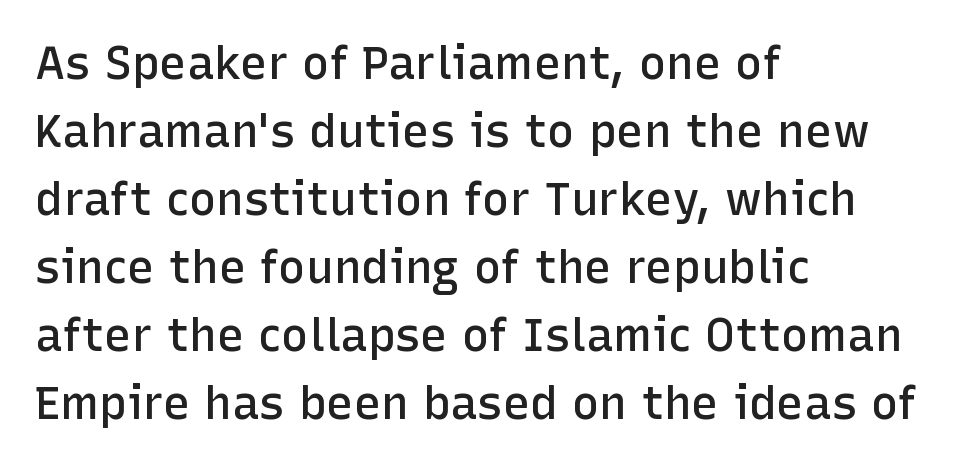
Bare-footed words on every line. Semibold letterforms, between regular and bold. Typeset ragged right — the left edge is the straight one. Designer's note — italics off, roman on.
